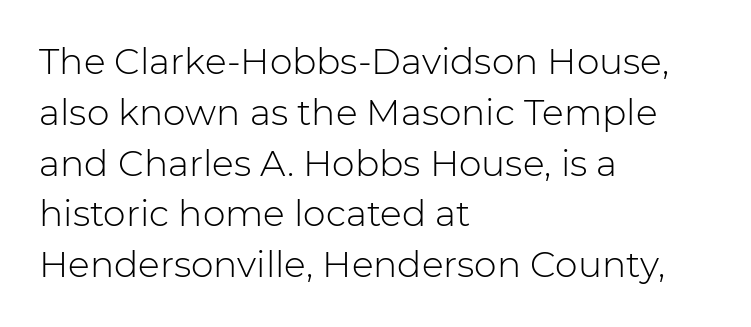
Q: Is the text bold? A: No.
Q: Is the text italic (slanted)? A: No, it is upright.
Q: Is the typeface a serif or a sans-serif typeface? A: Sans-serif.
Q: Is the text underlined? A: No.
Q: How is the paragraph aligned? A: Left-aligned.
Q: Is the spacing between letters normal or unusually wide? A: Normal.
Q: Is the spacing between lines tight, normal or loose? A: Normal.
Q: Width (condensed, normal, or wide)? A: Normal.
Q: Stroke contrast? A: Low.
Q: x-height? A: Medium.
Q: Monospaced? A: No.
